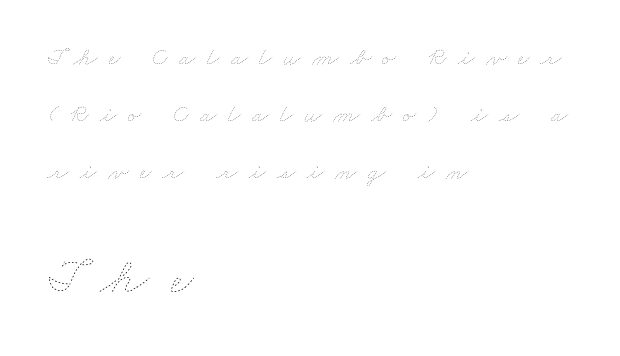
If you squint, the bottom block still reads clearly — it's the larger of the two. Is this a fixed-width face? No — the glyphs have proportional, varying widths. Summary of vertical rhythm: relaxed, with wide interline spacing. The paragraph shown leans on its left margin. Lines of text with bare space underneath.
